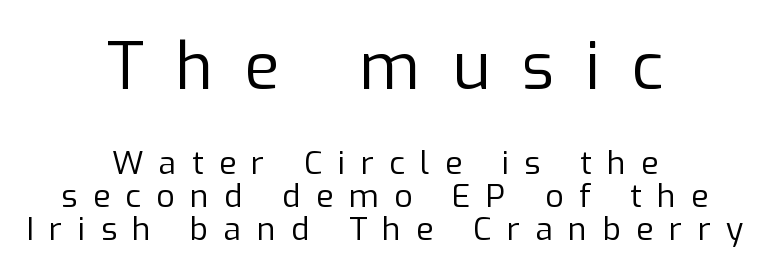
{"serif": "no", "italic": "no", "bold": "no", "weight": "regular", "width": "normal", "stroke_contrast": "low", "x_height": "medium", "monospaced": "no", "underline": "no", "align": "center", "line_spacing": "tight", "line_spacing_ratio": 1.02, "letter_spacing": "wide", "letter_spacing_em": 0.48, "larger_block": "first", "size_ratio": 2.03, "glyph_px": 65}
